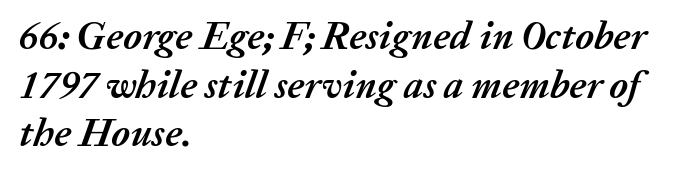
Q: Is the text bold? A: Yes.
Q: Is the text italic (slanted)? A: Yes, it leans right by about 20 degrees.
Q: Is the text underlined? A: No.
Q: How is the paragraph aligned? A: Left-aligned.
Q: Is the spacing between letters normal or unusually wide? A: Normal.
Q: Is the spacing between lines tight, normal or loose? A: Normal.
Q: Width (condensed, normal, or wide)? A: Normal.
Q: Stroke contrast? A: Medium.
Q: x-height? A: Medium.
Q: Monospaced? A: No.
